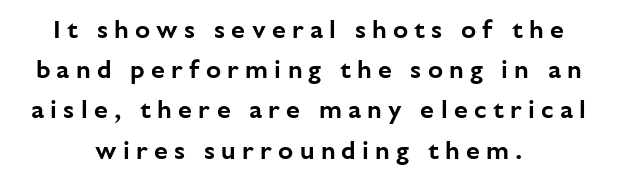
Lines of text with bare space underneath. Ordinary non-slanted type is in use. The face used here is rendered with a markedly widened letterfit. One-word summary of the alignment: center. These lines sit exactly where default settings would place them.
